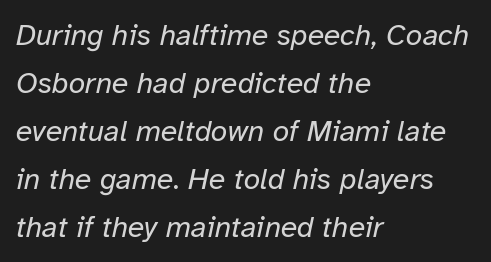
Q: Is the text bold? A: No.
Q: Is the text italic (slanted)? A: Yes, it leans right by about 12 degrees.
Q: Is the text underlined? A: No.
Q: How is the paragraph aligned? A: Left-aligned.
Q: Is the spacing between letters normal or unusually wide? A: Normal.
Q: Is the spacing between lines tight, normal or loose? A: Normal.
Q: Width (condensed, normal, or wide)? A: Normal.
Q: Stroke contrast? A: Low.
Q: x-height? A: Medium.
Q: Monospaced? A: No.
